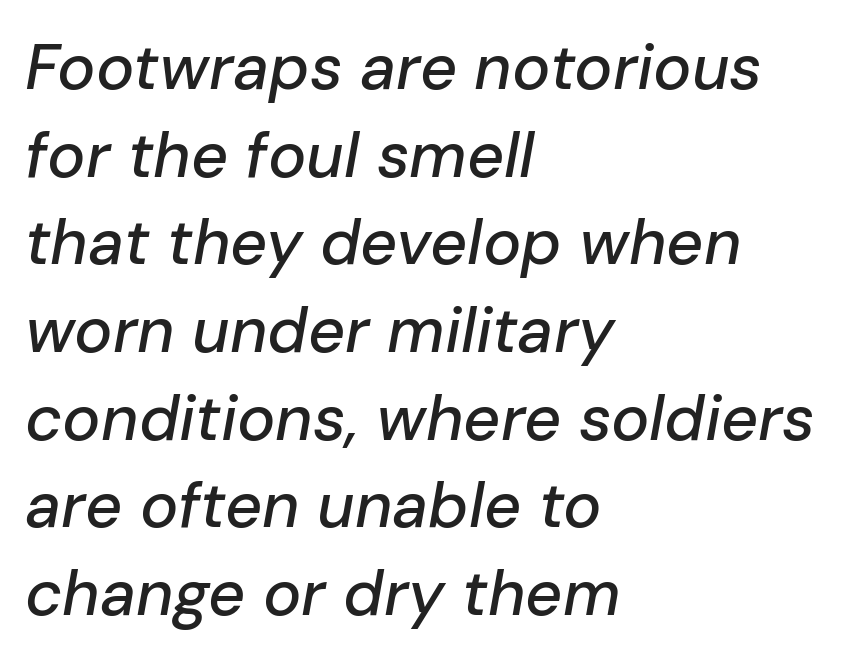
Q: Is the text italic (slanted)? A: Yes, it leans right by about 10 degrees.
Q: Is the text underlined? A: No.
Q: How is the paragraph aligned? A: Left-aligned.
Q: Is the spacing between letters normal or unusually wide? A: Normal.
Q: Is the spacing between lines tight, normal or loose? A: Normal.
Q: Width (condensed, normal, or wide)? A: Normal.
Q: Stroke contrast? A: Low.
Q: x-height? A: Medium.
Q: Monospaced? A: No.
